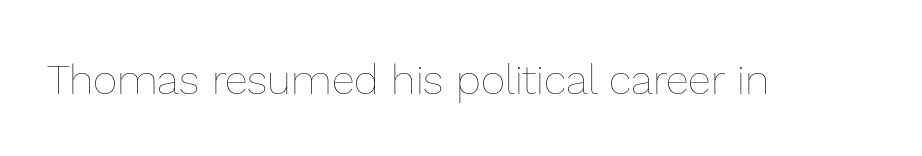
Each stroke keeps to a modest, everyday thickness or less. Any mark beneath the type? The region is blank. Words appear dense and cohesive because spacing is normal. You could not count columns in this text — the font is proportionally spaced. Italic? Not at all — the glyphs are vertical.
